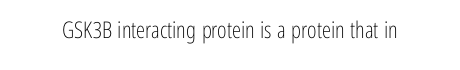
{"italic": "no", "bold": "no", "underline": "no", "letter_spacing": "normal", "letter_spacing_em": 0.0, "glyph_px": 23}
